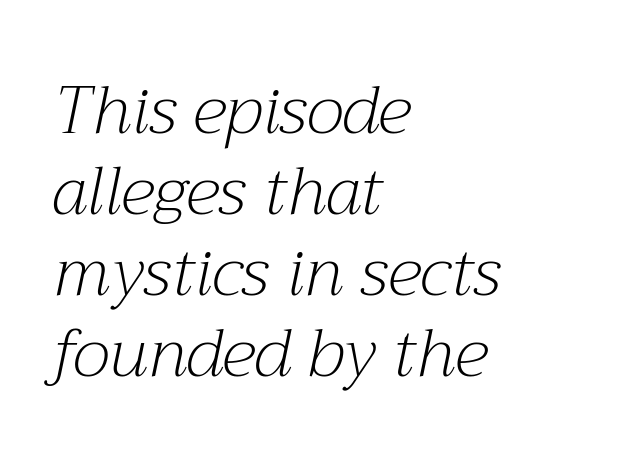
{"serif": "yes", "italic": "yes", "lean": "right", "slant_degrees": 12, "bold": "no", "weight": "light", "width": "normal", "stroke_contrast": "medium", "x_height": "medium", "monospaced": "no", "underline": "no", "align": "left", "line_spacing_ratio": 1.21, "letter_spacing": "normal", "letter_spacing_em": 0.0, "glyph_px": 67}
